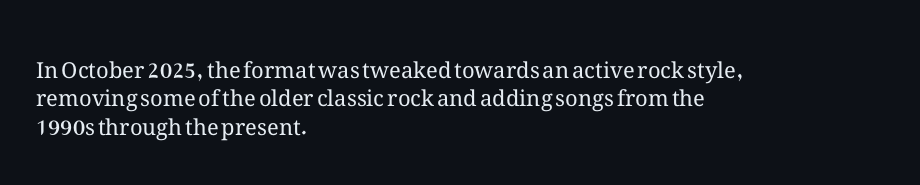
The image shows 22 px text type, upright; set left-aligned, normal line spacing (1.29x), normal letter spacing, not underlined.
